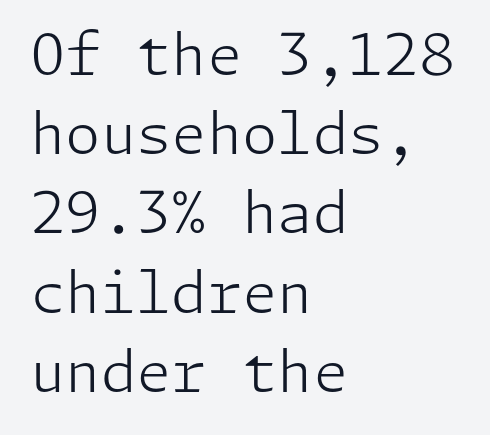
Italic: no, the glyphs are upright roman. Check the space under the baseline: it is left empty. Horizontal bands of white between lines are of average thickness. Caption: standard tracking, unaltered. Compared with a typical body face, this is equally light or lighter still. Type style note: lacks serifs.
